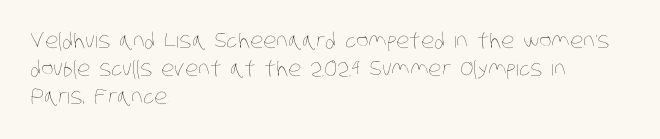
{"bold": "no", "underline": "no", "align": "left", "line_spacing": "normal", "line_spacing_ratio": 1.34, "letter_spacing": "normal", "letter_spacing_em": 0.0, "glyph_px": 21}
